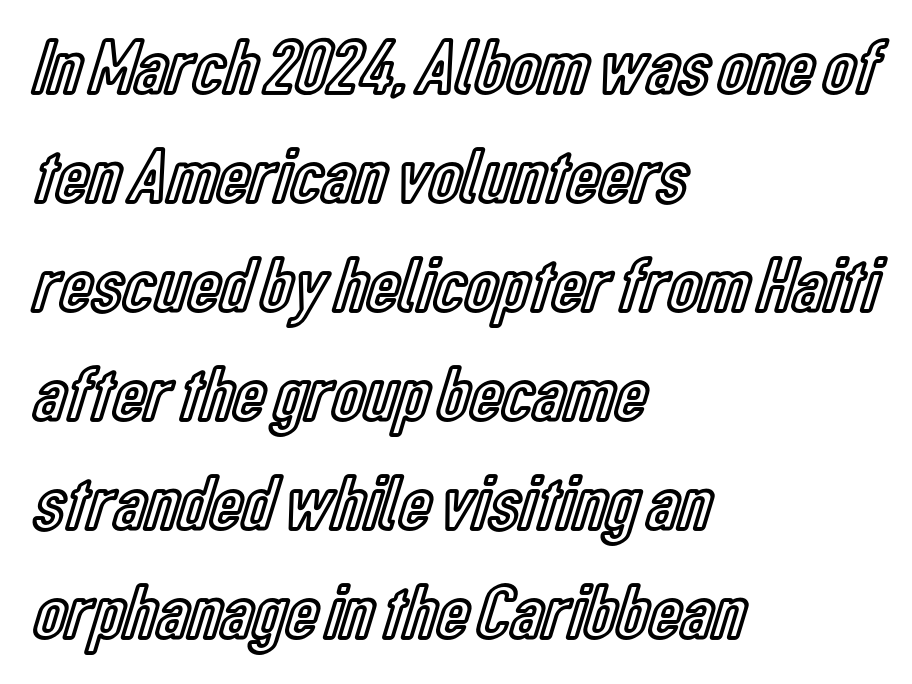
{"width": "condensed", "x_height": "medium", "monospaced": "no", "underline": "no", "align": "left", "line_spacing": "normal", "line_spacing_ratio": 1.38, "letter_spacing": "normal", "letter_spacing_em": 0.0, "glyph_px": 79}
